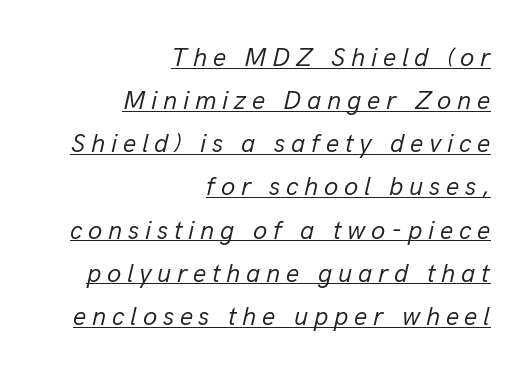
Q: Is the text bold? A: No.
Q: Is the text italic (slanted)? A: Yes, it leans right by about 13 degrees.
Q: Is the text underlined? A: Yes.
Q: How is the paragraph aligned? A: Right-aligned.
Q: Is the spacing between letters normal or unusually wide? A: Unusually wide.
Q: Is the spacing between lines tight, normal or loose? A: Normal.
